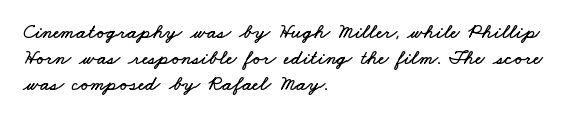
Q: Is the text underlined? A: No.
Q: How is the paragraph aligned? A: Left-aligned.
Q: Is the spacing between letters normal or unusually wide? A: Normal.
